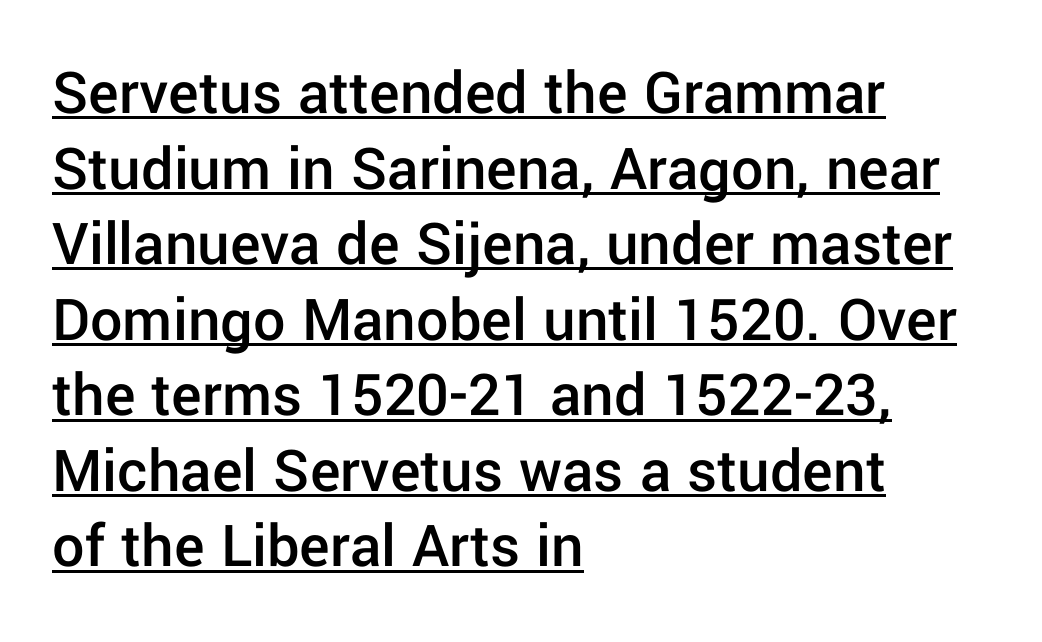
The image shows 64 px semibold sans-serif type, upright; set left-aligned, line spacing 1.18x, normal letter spacing, underlined; low stroke contrast and a medium x-height.
